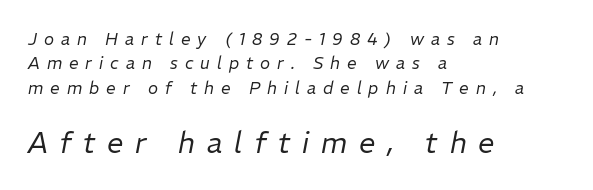
{"italic": "yes", "lean": "right", "slant_degrees": 11, "bold": "no", "weight": "regular", "width": "normal", "stroke_contrast": "low", "x_height": "medium", "monospaced": "no", "underline": "no", "align": "left", "line_spacing": "normal", "line_spacing_ratio": 1.43, "letter_spacing": "wide", "letter_spacing_em": 0.41, "larger_block": "second", "size_ratio": 1.71, "glyph_px": 29}
